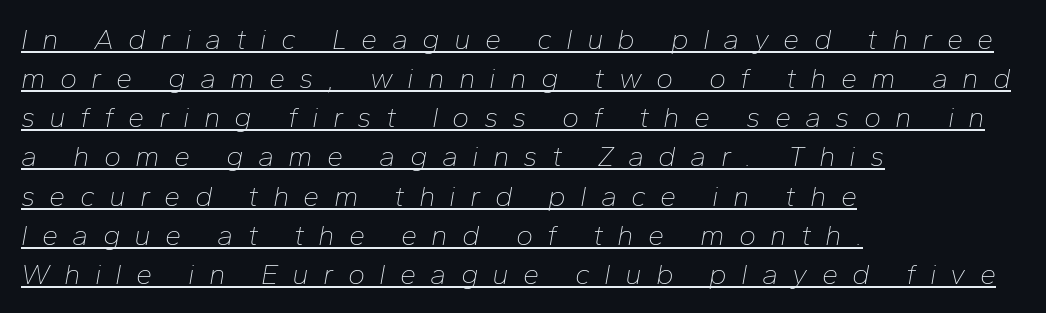
One-word summary of the alignment: left. A typesetter would call this leading conventional body-copy spacing. Would a proofreader flag this as italicized? Yes. Is this a heavy cut? Hardly; it is regular or lighter. Has an underline been added? It has. These lines are rendered in a variable-pitch font.
